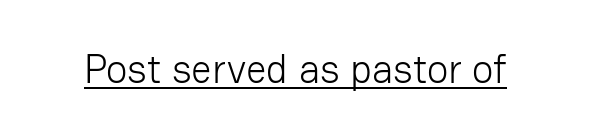
{"serif": "no", "italic": "no", "bold": "no", "weight": "light", "width": "normal", "stroke_contrast": "low", "x_height": "medium", "monospaced": "no", "underline": "yes", "letter_spacing": "normal", "letter_spacing_em": 0.0, "glyph_px": 40}
